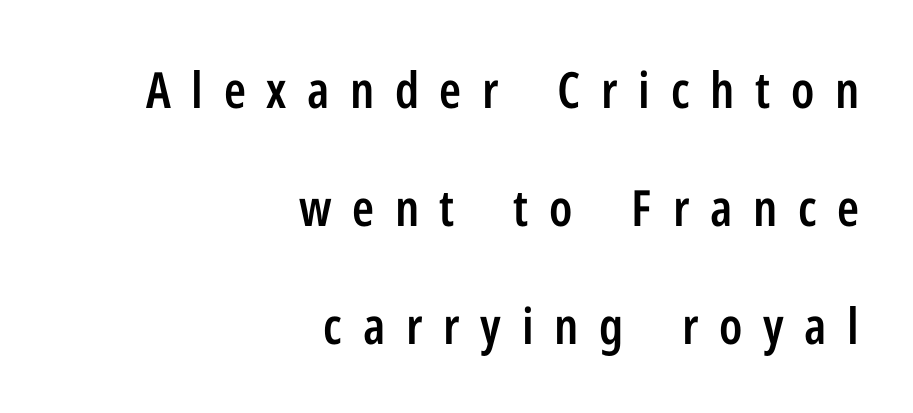
Vertical strokes here are truly vertical. These lines have a slow, spaced-out rhythm from letter to letter. Caption: semibold face, moderately heavy strokes. Are there feet on the stems? There aren't — it's a sans.
